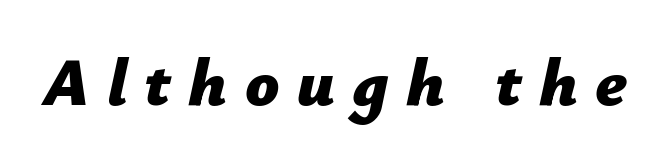
The image shows 67 px bold type, italic (leaning right); set unusually wide letter spacing (+0.26 em), not underlined; low stroke contrast and a medium x-height.
